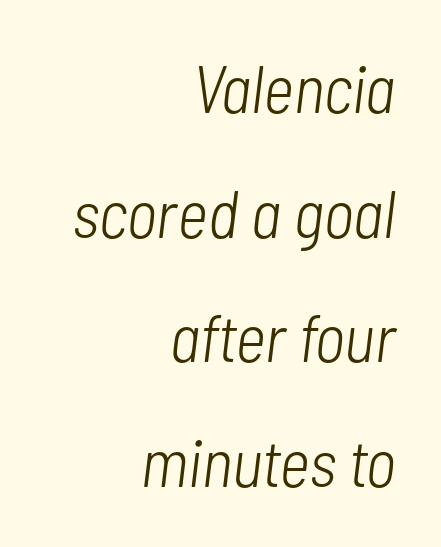
Q: Is the text bold? A: No.
Q: Is the text italic (slanted)? A: Yes, it leans right by about 7 degrees.
Q: Is the text underlined? A: No.
Q: How is the paragraph aligned? A: Right-aligned.
Q: Is the spacing between letters normal or unusually wide? A: Normal.
Q: Width (condensed, normal, or wide)? A: Condensed.
Q: Stroke contrast? A: Low.
Q: x-height? A: Medium.
Q: Monospaced? A: No.
